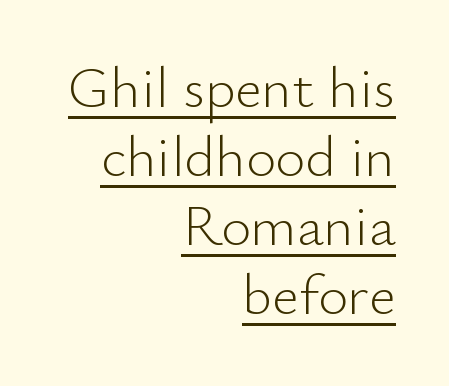
The image shows 58 px light sans-serif type, upright; set right-aligned, line spacing 1.19x, normal letter spacing, underlined; low stroke contrast and a small x-height.
